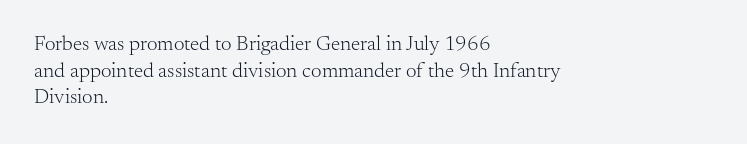
The image shows 21 px text type, upright; set left-aligned, normal line spacing (1.27x), normal letter spacing, not underlined.
